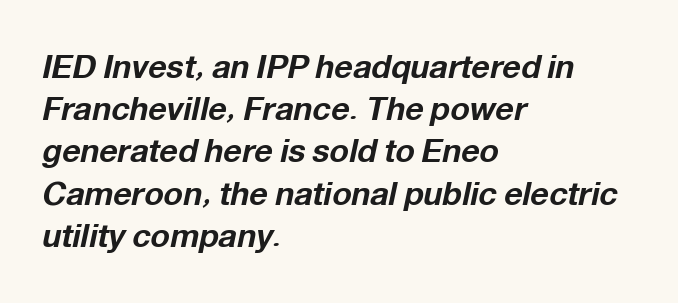
Check the space under the baseline: it is left empty. The horizontal fit of the characters is conventional and even. This sample is left-justified, so line endings fall wherever the words run out. Heft: maximum for text — a bold.
